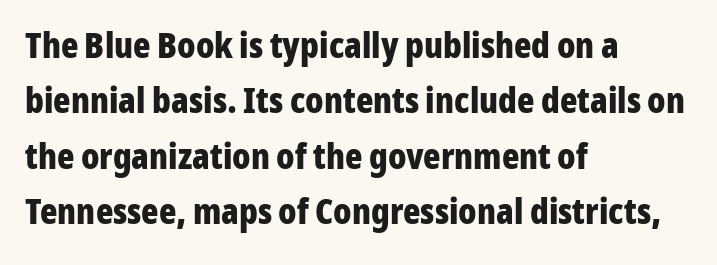
The image shows 36 px bold, condensed sans-serif type, upright; set left-aligned, normal line spacing (1.54x), normal letter spacing, not underlined; low stroke contrast and a medium x-height.
